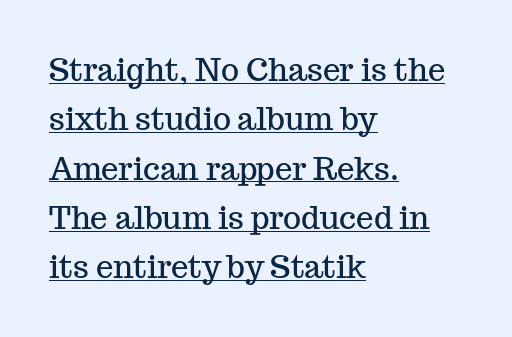
Q: Is the text italic (slanted)? A: No, it is upright.
Q: Is the typeface a serif or a sans-serif typeface? A: Serif.
Q: Is the text underlined? A: Yes.
Q: How is the paragraph aligned? A: Left-aligned.
Q: Is the spacing between letters normal or unusually wide? A: Normal.
Q: Is the spacing between lines tight, normal or loose? A: Normal.
Q: Width (condensed, normal, or wide)? A: Normal.
Q: Stroke contrast? A: Medium.
Q: x-height? A: Medium.
Q: Monospaced? A: No.
